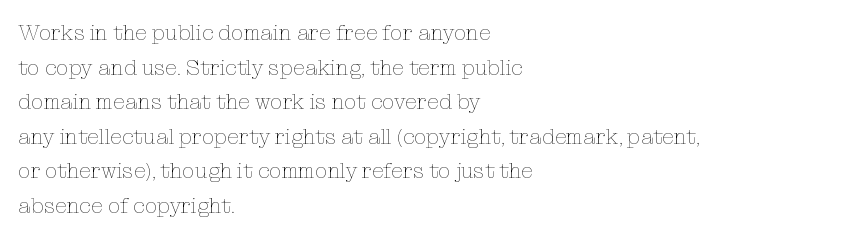
Q: Is the text bold? A: No.
Q: Is the text italic (slanted)? A: No, it is upright.
Q: Is the text underlined? A: No.
Q: How is the paragraph aligned? A: Left-aligned.
Q: Is the spacing between letters normal or unusually wide? A: Normal.
Q: Is the spacing between lines tight, normal or loose? A: Normal.
